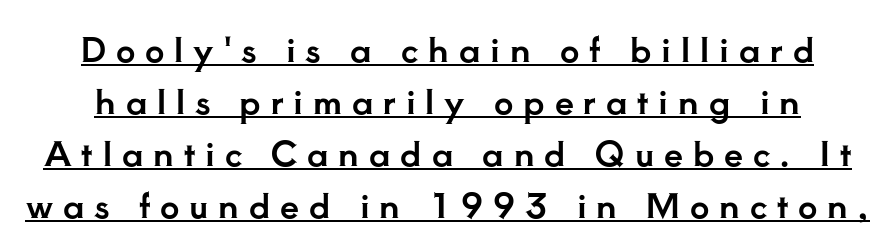
Q: Is the text italic (slanted)? A: No, it is upright.
Q: Is the typeface a serif or a sans-serif typeface? A: Serif.
Q: Is the text underlined? A: Yes.
Q: Is the spacing between letters normal or unusually wide? A: Unusually wide.
Q: Is the spacing between lines tight, normal or loose? A: Normal.
Q: Width (condensed, normal, or wide)? A: Normal.
Q: Stroke contrast? A: Low.
Q: x-height? A: Small.
Q: Monospaced? A: No.
